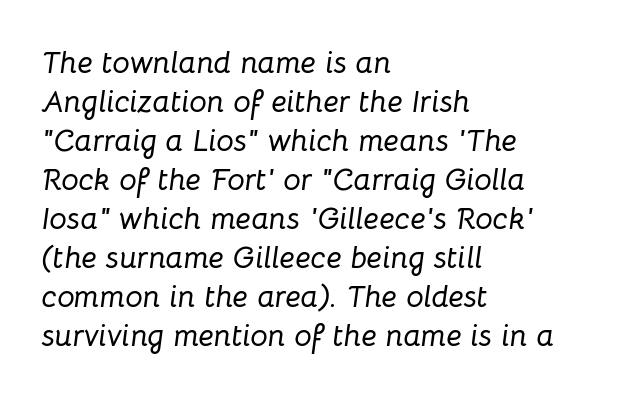
This is oblique type, the kind used for emphasis or titles. Standard letterfit; no display-style spreading of the glyphs. Honestly, the row spacing looks completely unremarkable. The passage shown is typed in a proportional face where columns would drift.
